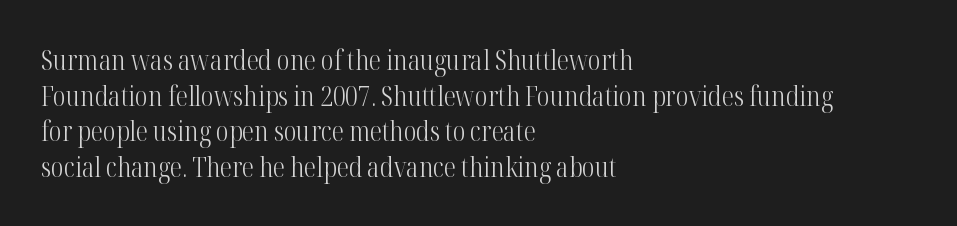
Notice how descenders clear the ascenders below comfortably — that's standard leading. Rule under the text: the space is simply empty. This rendering uses left alignment, leaving the right contour irregular. The type sits square on the baseline with zero lean. The font sits on the lighter half of the weight spectrum, regular included. The gaps between neighbouring characters are ordinary and unremarkable.
